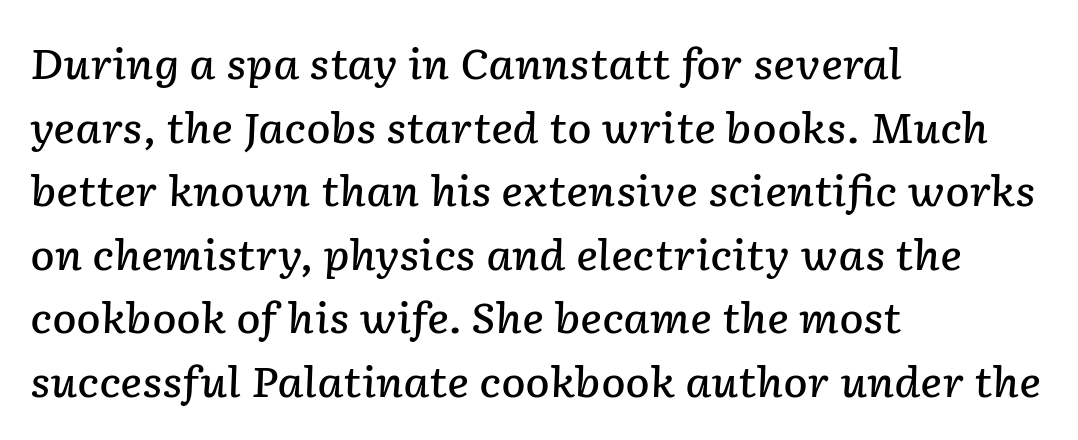
Short and long lines alike share a common starting point at left. The letters are semibold — heavier than regular but short of a full bold. Reading down the column, the eye jumps a familiar distance to each next line. What stands out about the letter spacing? Nothing — it is the standard amount. Slant detected: the letters are inclined. Character widths vary here, with narrow letters taking less room than wide ones.
